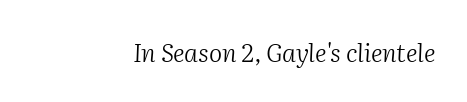
Q: Is the text bold? A: No.
Q: Is the text italic (slanted)? A: Yes, it leans right by about 2 degrees.
Q: Is the text underlined? A: No.
Q: How is the paragraph aligned? A: Right-aligned.
Q: Is the spacing between letters normal or unusually wide? A: Normal.
